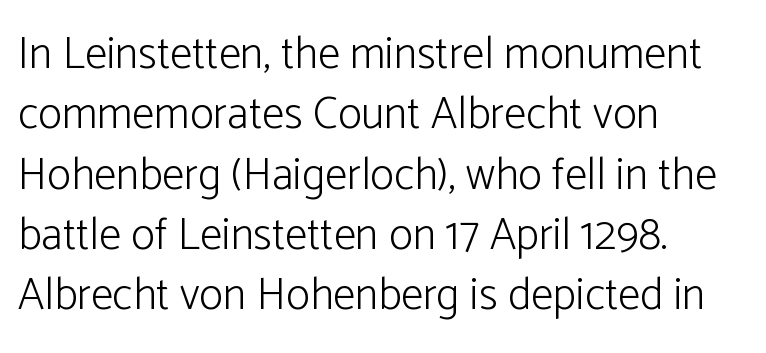
Note: no serifs on the glyphs. This sample has the flowing, uneven cadence of proportional lettering. A typesetter would call this zero additional tracking. Just letters on the line, the space beneath them empty. Summary of weight: not heavy and not bold.
